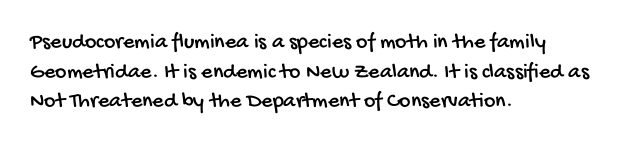
There is no visible air inserted between adjacent glyphs. Each line starts at the same left margin while the right side varies. The gap between lines stays unmarked. Vertical spacing — default.
